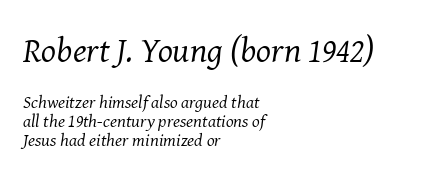
Summary of vertical rhythm: compact, with narrow interline spacing. Inter-character spacing is left at the font's built-in metrics. Leftover space on each line is placed entirely after the last word. Quick note: italic. A quiet, ordinary-to-light weight characterises the typeface.
